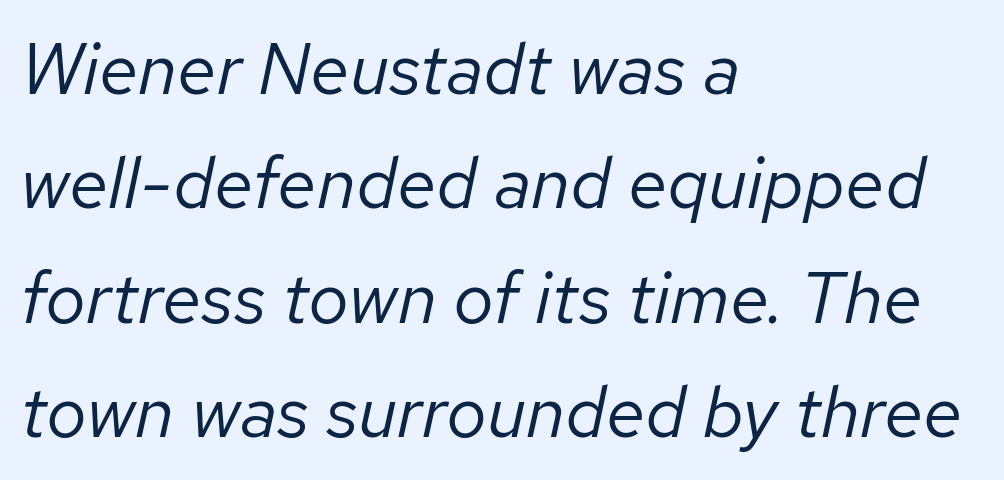
Every character sits at an angle, as italics do. Does the leading feel generous? No, just average. Each stroke keeps to a modest, everyday thickness or less. If you drew a ruler down the left edge, every line would touch it. Unmarked baselines from the first word to the last.
